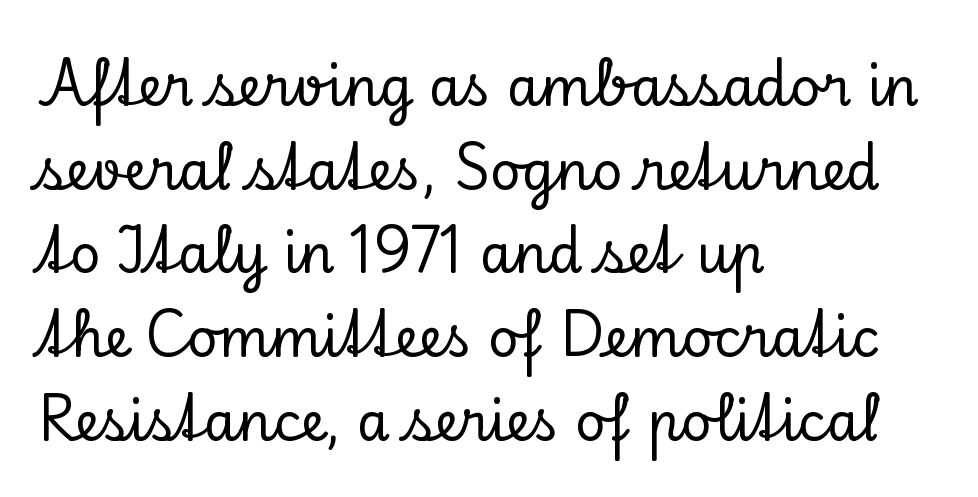
The letters advance in unequal steps, a hallmark of proportional type. The space beneath each line is pristine and unruled. Ascenders rise straight up at ninety degrees.
